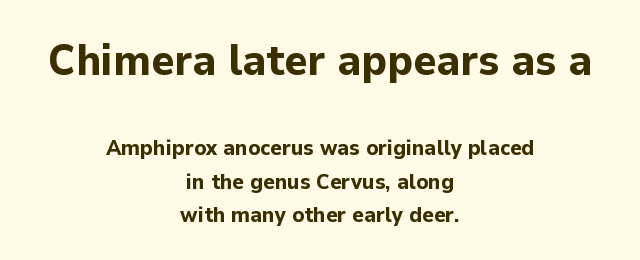
The image shows 44 px bold sans-serif type, upright; set centered, normal line spacing (1.52x), normal letter spacing, not underlined; the first (top) block is 2.0x larger; low stroke contrast and a medium x-height.
